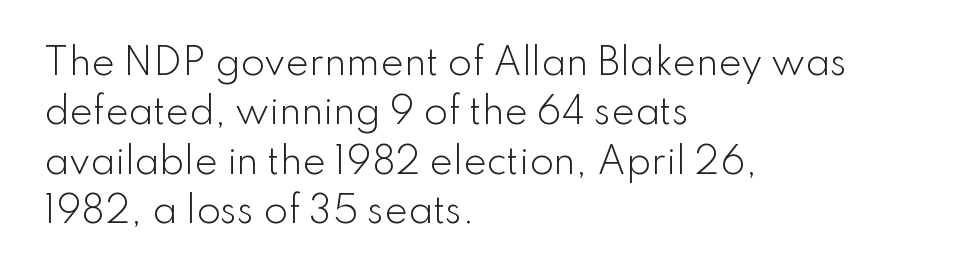
What kind of face is this? One without serifs — a sans. A typesetter would call this zero additional tracking. Evenly set lines give the paragraph a standard silhouette. Lines of text with bare space underneath. These lines were composed using upright roman letters. Think of a printed novel: that variable character pitch is what you see here.
